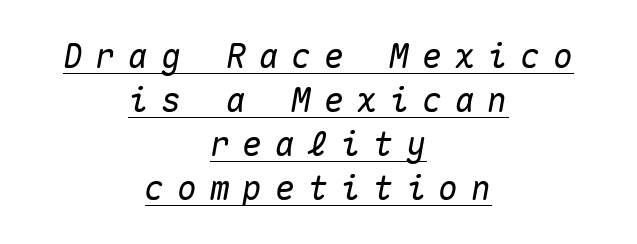
Honestly, the underline is the first thing you notice here. Between one letter and the next there's a generous, obvious gap. Fixed-width glyphs throughout — classic coding-font behaviour. Compared with ordinary roman type, these characters are visibly tilted. Vertically, the passage feels balanced, rows spaced as you'd expect.
